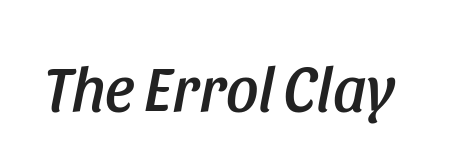
Q: Is the text italic (slanted)? A: Yes, it leans right by about 11 degrees.
Q: Is the text underlined? A: No.
Q: Is the spacing between letters normal or unusually wide? A: Normal.
Q: Width (condensed, normal, or wide)? A: Condensed.
Q: Stroke contrast? A: Low.
Q: x-height? A: Large.
Q: Monospaced? A: No.
